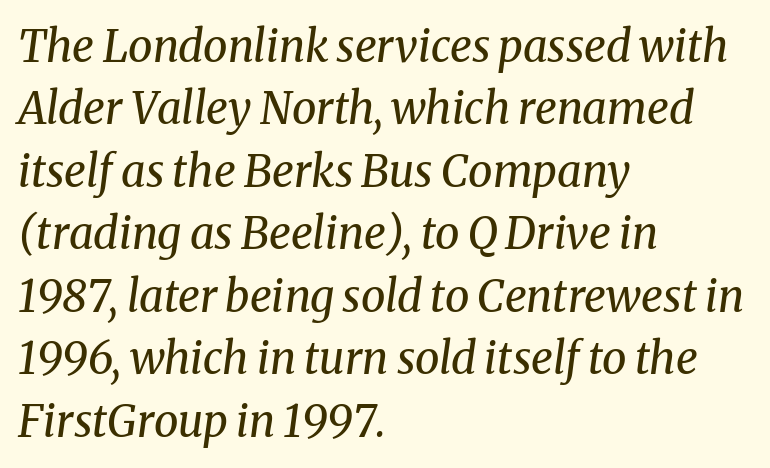
{"serif": "yes", "italic": "yes", "lean": "right", "slant_degrees": 8, "bold": "no", "weight": "regular", "width": "normal", "stroke_contrast": "medium", "x_height": "medium", "monospaced": "no", "underline": "no", "align": "left", "line_spacing": "normal", "line_spacing_ratio": 1.42, "letter_spacing": "normal", "letter_spacing_em": 0.0, "glyph_px": 44}
